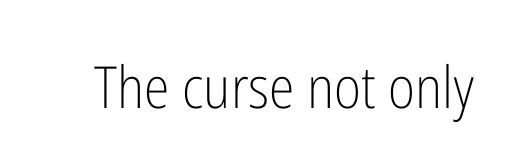
Q: Is the text bold? A: No.
Q: Is the text italic (slanted)? A: No, it is upright.
Q: Is the typeface a serif or a sans-serif typeface? A: Sans-serif.
Q: Is the text underlined? A: No.
Q: Is the spacing between letters normal or unusually wide? A: Normal.
Q: Width (condensed, normal, or wide)? A: Condensed.
Q: Stroke contrast? A: Low.
Q: x-height? A: Medium.
Q: Monospaced? A: No.
